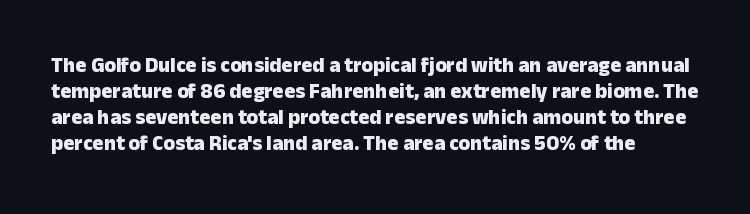
The image shows 21 px bold type, upright; set line spacing 1.24x, normal letter spacing, not underlined.
